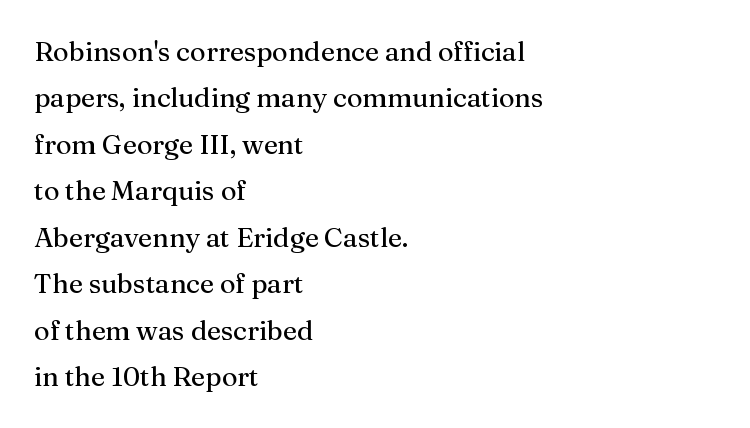
The letterforms sit at book weight or below. The typesetter chose a ragged-right arrangement here. Between one letter and the next there's only the usual sliver of space. These lines were composed using upright roman letters. Any mark beneath the type? The region is blank.
